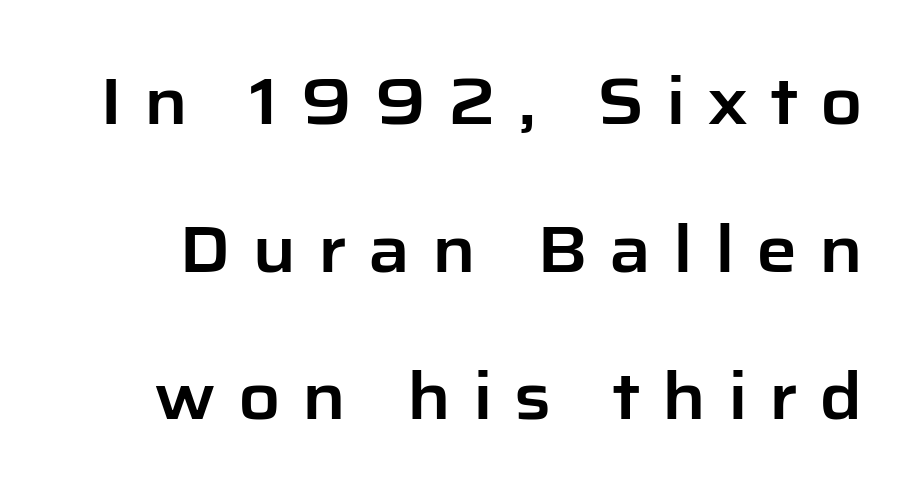
The image shows 65 px sans-serif type, upright; set loose line spacing (2.27x), unusually wide letter spacing (+0.33 em), not underlined; low stroke contrast and a medium x-height.
